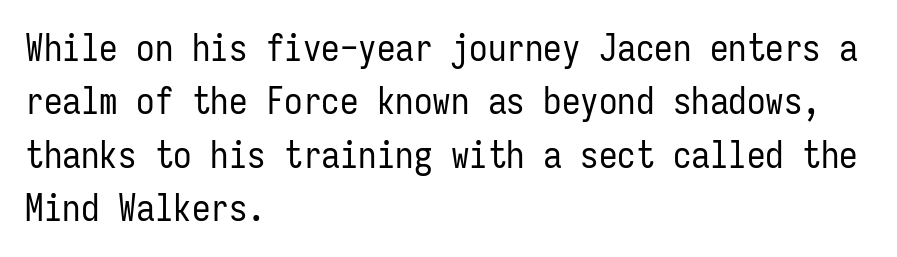
{"serif": "no", "italic": "no", "bold": "no", "weight": "regular", "width": "condensed", "stroke_contrast": "low", "x_height": "medium", "monospaced": "yes", "underline": "no", "align": "left", "line_spacing": "normal", "line_spacing_ratio": 1.44, "letter_spacing": "normal", "letter_spacing_em": 0.0, "glyph_px": 37}
